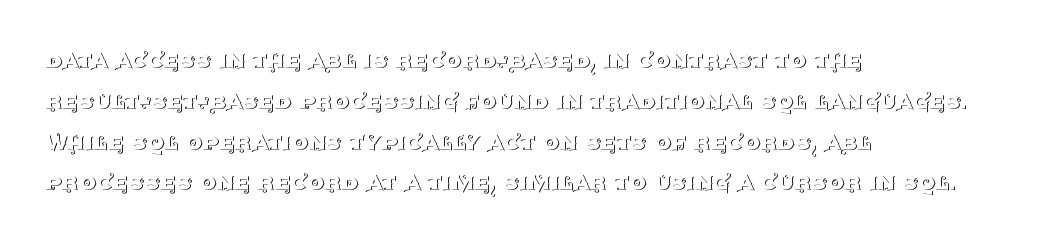
The passage shown stacks its lines at a standard gap. Plain, unruled lines of type. Summary of weight: not heavy and not bold. The rendering keeps characters at their native spacing. Notice how the stems are strictly vertical — no italics here.
